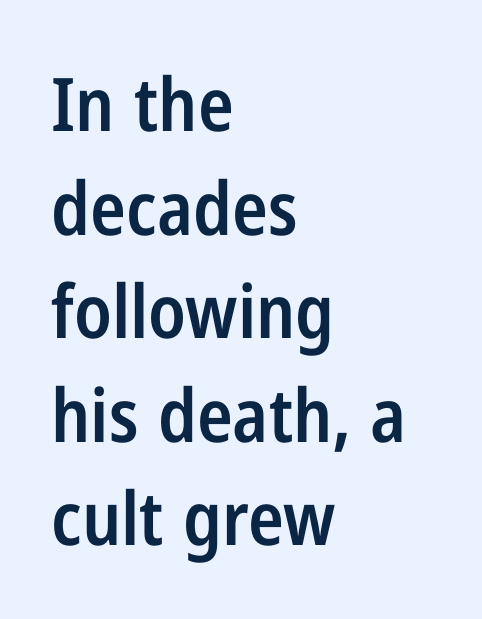
The image shows 74 px semibold, condensed sans-serif type, upright; set left-aligned, normal line spacing (1.4x), normal letter spacing, not underlined; low stroke contrast and a medium x-height.
